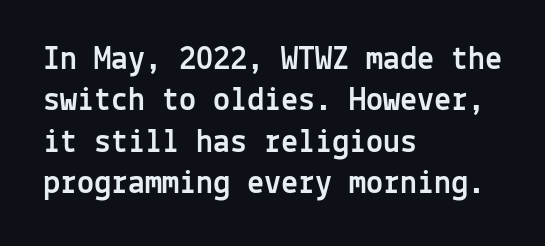
Q: Is the text italic (slanted)? A: No, it is upright.
Q: Is the typeface a serif or a sans-serif typeface? A: Sans-serif.
Q: Is the text underlined? A: No.
Q: How is the paragraph aligned? A: Left-aligned.
Q: Is the spacing between letters normal or unusually wide? A: Normal.
Q: Width (condensed, normal, or wide)? A: Normal.
Q: x-height? A: Medium.
Q: Monospaced? A: Yes.
